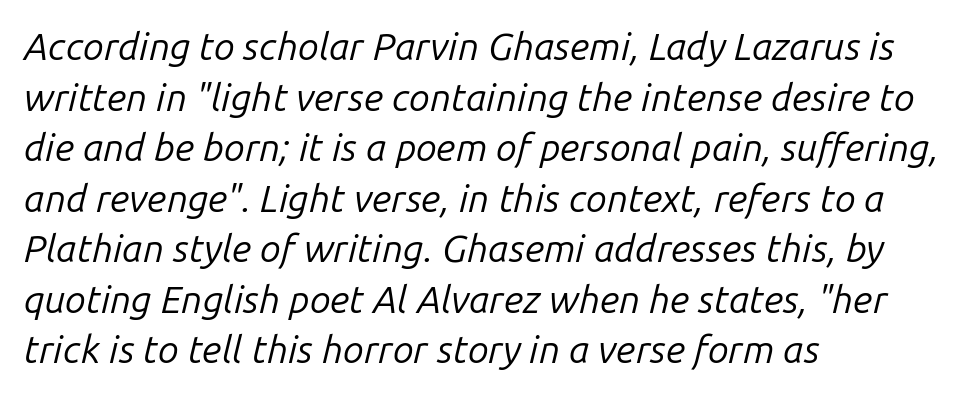
{"italic": "yes", "lean": "right", "slant_degrees": 14, "bold": "no", "weight": "regular", "width": "normal", "stroke_contrast": "low", "x_height": "medium", "monospaced": "no", "underline": "no", "align": "left", "line_spacing": "normal", "line_spacing_ratio": 1.33, "letter_spacing": "normal", "letter_spacing_em": 0.0, "glyph_px": 38}
